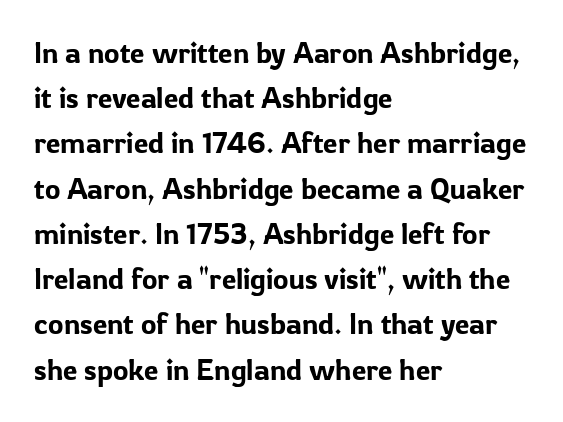
Q: Is the text italic (slanted)? A: No, it is upright.
Q: Is the typeface a serif or a sans-serif typeface? A: Sans-serif.
Q: Is the text underlined? A: No.
Q: How is the paragraph aligned? A: Left-aligned.
Q: Is the spacing between letters normal or unusually wide? A: Normal.
Q: Is the spacing between lines tight, normal or loose? A: Normal.
Q: Width (condensed, normal, or wide)? A: Normal.
Q: Stroke contrast? A: Low.
Q: x-height? A: Medium.
Q: Monospaced? A: No.
